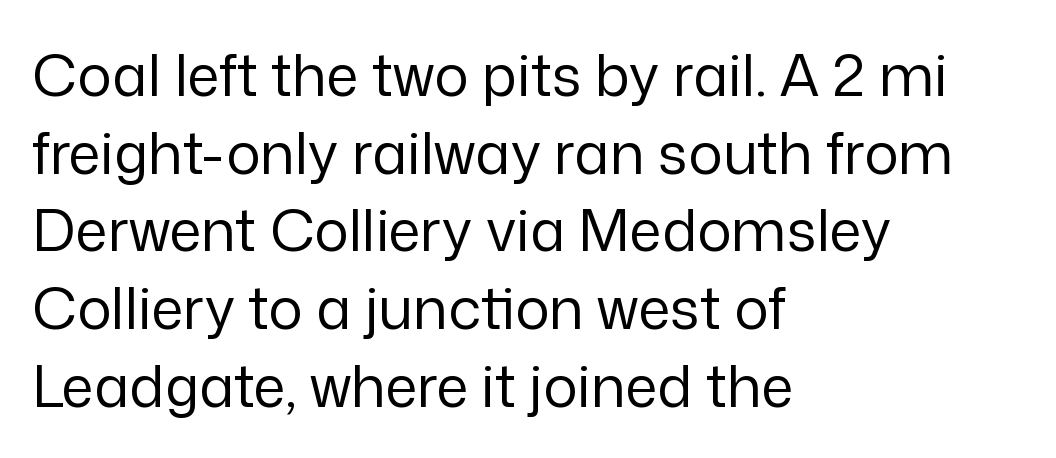
Q: Is the text bold? A: No.
Q: Is the text italic (slanted)? A: No, it is upright.
Q: Is the typeface a serif or a sans-serif typeface? A: Sans-serif.
Q: Is the text underlined? A: No.
Q: How is the paragraph aligned? A: Left-aligned.
Q: Is the spacing between letters normal or unusually wide? A: Normal.
Q: Is the spacing between lines tight, normal or loose? A: Normal.
Q: Width (condensed, normal, or wide)? A: Normal.
Q: Stroke contrast? A: Low.
Q: x-height? A: Medium.
Q: Monospaced? A: No.
